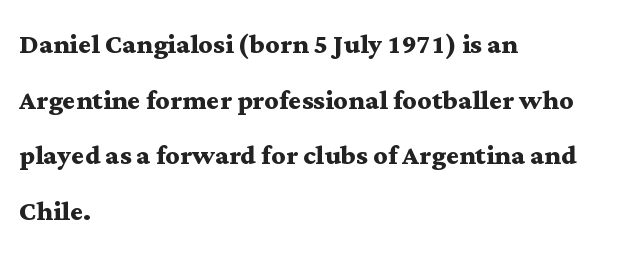
Q: Is the text bold? A: Yes.
Q: Is the text italic (slanted)? A: No, it is upright.
Q: Is the typeface a serif or a sans-serif typeface? A: Serif.
Q: Is the text underlined? A: No.
Q: How is the paragraph aligned? A: Left-aligned.
Q: Is the spacing between letters normal or unusually wide? A: Normal.
Q: Is the spacing between lines tight, normal or loose? A: Normal.
Q: Width (condensed, normal, or wide)? A: Wide.
Q: Stroke contrast? A: Medium.
Q: x-height? A: Medium.
Q: Monospaced? A: No.
